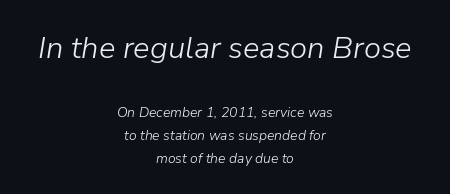
{"italic": "yes", "lean": "right", "slant_degrees": 9, "bold": "no", "weight": "light", "width": "normal", "stroke_contrast": "low", "x_height": "medium", "monospaced": "no", "underline": "no", "align": "center", "line_spacing": "normal", "line_spacing_ratio": 1.64, "letter_spacing": "normal", "letter_spacing_em": 0.0, "larger_block": "first", "size_ratio": 2.21, "glyph_px": 31}
